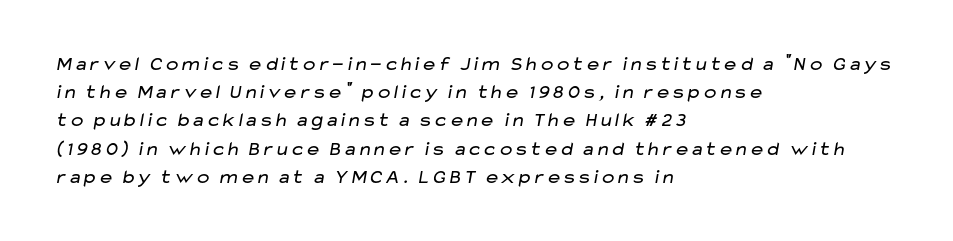
Descender tails drop into unmarked territory. The font sits on the lighter half of the weight spectrum, regular included. Short note: letters normally spaced. Is there much room between lines? A standard amount, neither cramped nor airy.
